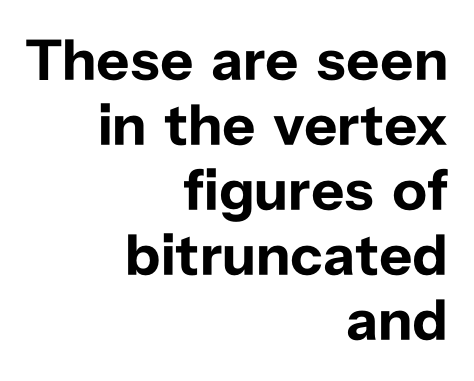
The image shows 58 px bold sans-serif type, upright; set right-aligned, tight line spacing (1.12x), normal letter spacing, not underlined; low stroke contrast and a medium x-height.
